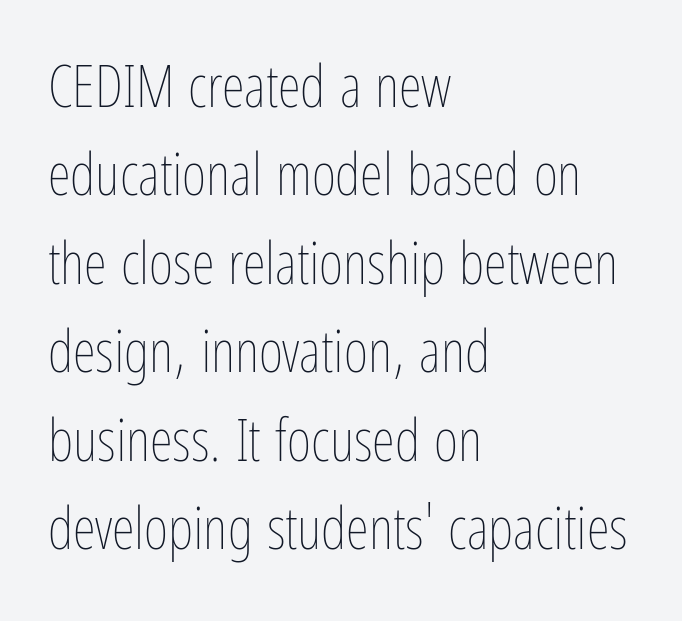
The image shows 59 px thin, condensed type, upright; set left-aligned, normal line spacing (1.5x), normal letter spacing, not underlined; low stroke contrast and a medium x-height.
